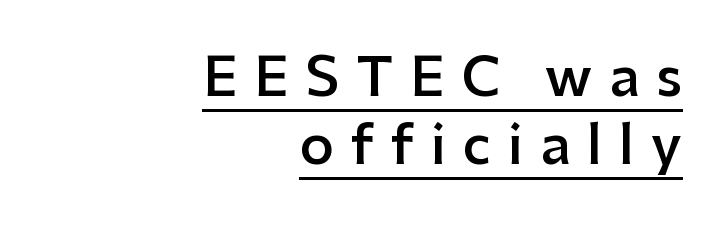
The image shows 53 px semibold sans-serif type, upright; set right-aligned, normal line spacing (1.28x), unusually wide letter spacing (+0.32 em), underlined; low stroke contrast and a medium x-height.
